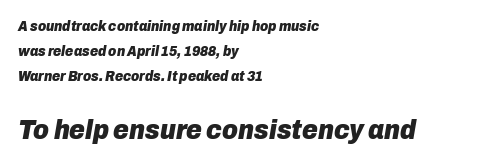
{"italic": "yes", "lean": "right", "slant_degrees": 10, "bold": "yes", "underline": "no", "align": "left", "line_spacing_ratio": 1.8, "letter_spacing": "normal", "letter_spacing_em": 0.0, "larger_block": "second", "size_ratio": 1.93, "glyph_px": 27}
